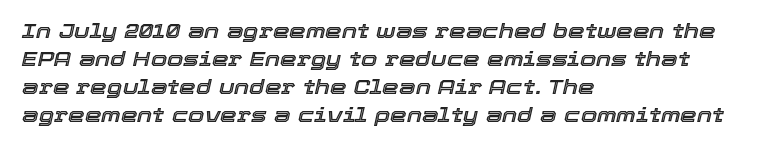
Q: Is the text italic (slanted)? A: Yes, it leans right by about 12 degrees.
Q: Is the text underlined? A: No.
Q: How is the paragraph aligned? A: Left-aligned.
Q: Is the spacing between letters normal or unusually wide? A: Normal.
Q: Is the spacing between lines tight, normal or loose? A: Normal.
